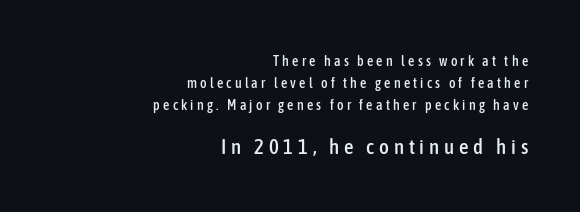
The image shows 21 px text type, upright; set right-aligned, normal line spacing (1.56x), unusually wide letter spacing (+0.23 em), not underlined; the second (bottom) block is 1.5x larger.
